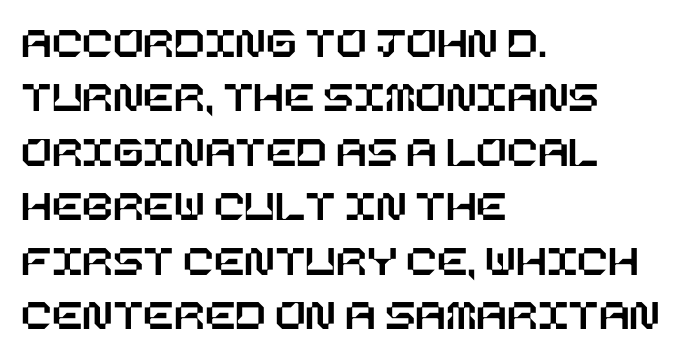
{"italic": "no", "width": "normal", "stroke_contrast": "low", "x_height": "large", "underline": "no", "align": "left", "line_spacing_ratio": 1.21, "letter_spacing": "normal", "letter_spacing_em": 0.0, "glyph_px": 45}
